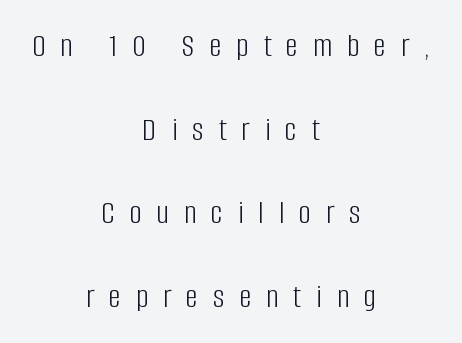
{"serif": "no", "italic": "no", "bold": "no", "weight": "light", "width": "condensed", "stroke_contrast": "low", "x_height": "large", "monospaced": "no", "underline": "no", "align": "center", "line_spacing": "loose", "line_spacing_ratio": 2.46, "letter_spacing": "wide", "letter_spacing_em": 0.44, "glyph_px": 34}
